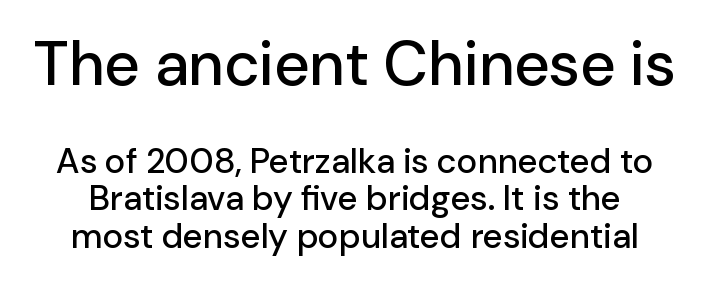
Does the bottom block carry the larger type? No, the top block does. Line spacing here is tight. No feet cap the strokes, marking this as sans-serif type. The glyphs are unaccompanied by any horizontal stroke below them. The type is set solid horizontally, with unmodified tracking.
